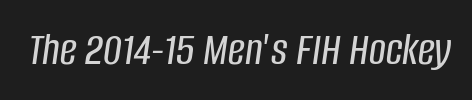
Descender tails drop into unmarked territory. The face used here is rendered with its standard letterfit. The rendering uses natural spacing where letterforms have individual widths. Every character sits at an angle, as italics do.
